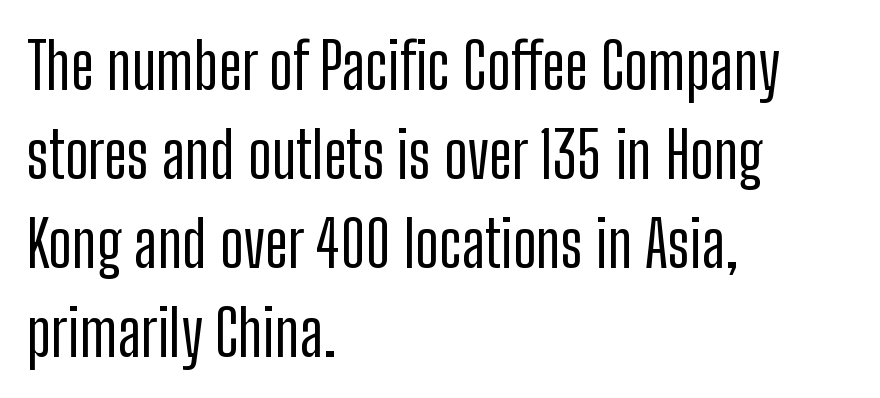
{"serif": "no", "italic": "no", "width": "condensed", "stroke_contrast": "low", "x_height": "medium", "monospaced": "no", "underline": "no", "align": "left", "line_spacing": "normal", "line_spacing_ratio": 1.39, "letter_spacing": "normal", "letter_spacing_em": 0.0, "glyph_px": 64}
